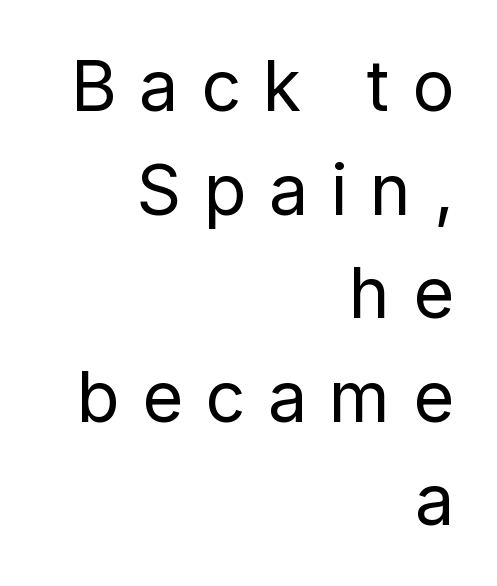
The image shows 70 px regular-weight sans-serif type, upright; set right-aligned, normal line spacing (1.48x), unusually wide letter spacing (+0.32 em), not underlined; low stroke contrast and a medium x-height.
